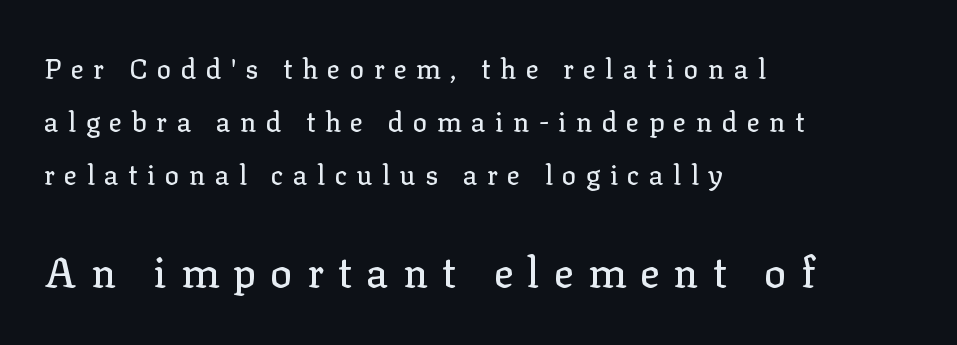
{"serif": "yes", "italic": "no", "width": "normal", "stroke_contrast": "low", "x_height": "medium", "monospaced": "no", "underline": "no", "align": "left", "line_spacing": "loose", "line_spacing_ratio": 1.96, "letter_spacing": "wide", "letter_spacing_em": 0.35, "larger_block": "second", "size_ratio": 1.52, "glyph_px": 41}
